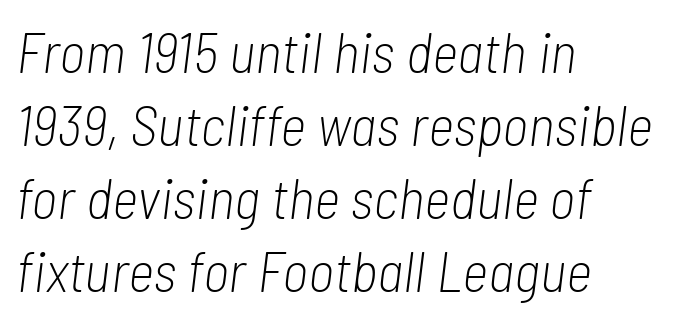
Q: Is the text bold? A: No.
Q: Is the text italic (slanted)? A: Yes, it leans right by about 7 degrees.
Q: Is the text underlined? A: No.
Q: How is the paragraph aligned? A: Left-aligned.
Q: Is the spacing between letters normal or unusually wide? A: Normal.
Q: Is the spacing between lines tight, normal or loose? A: Normal.
Q: Width (condensed, normal, or wide)? A: Condensed.
Q: Stroke contrast? A: Low.
Q: x-height? A: Medium.
Q: Monospaced? A: No.
